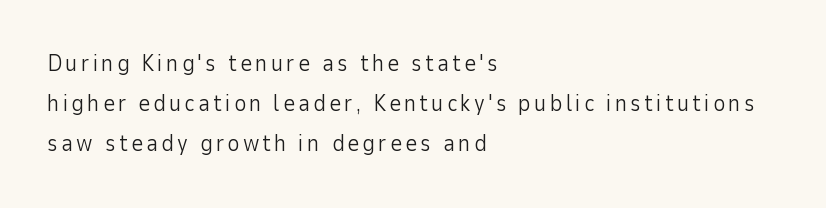
Descender tails drop into unmarked territory. Unlike italic type, these characters show no tilt at all. The lines in this sample share a left origin and differ only in where they stop. Stroke mass is kept to a normal reading level or below.
